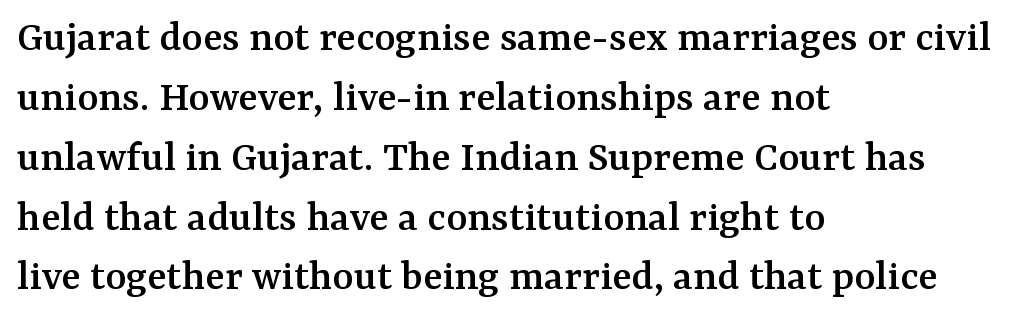
Is the letter spacing exaggerated? No — it looks like the ordinary default. Horizontal bands of white between lines are of average thickness. These lines are rendered in a variable-pitch font. Underline: absent. Nope, not italic — everything's standing straight. Check where the strokes stop: tiny serifs finish them off.
